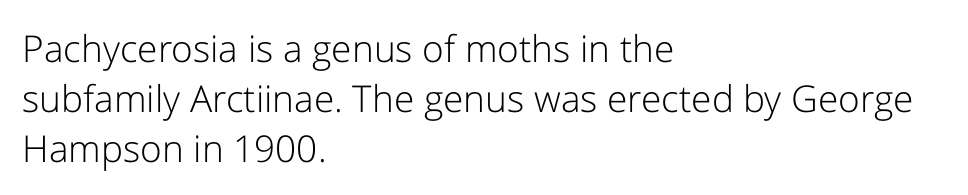
{"serif": "no", "italic": "no", "bold": "no", "weight": "light", "width": "normal", "stroke_contrast": "low", "x_height": "medium", "monospaced": "no", "underline": "no", "align": "left", "line_spacing": "normal", "line_spacing_ratio": 1.35, "letter_spacing": "normal", "letter_spacing_em": 0.0, "glyph_px": 37}
